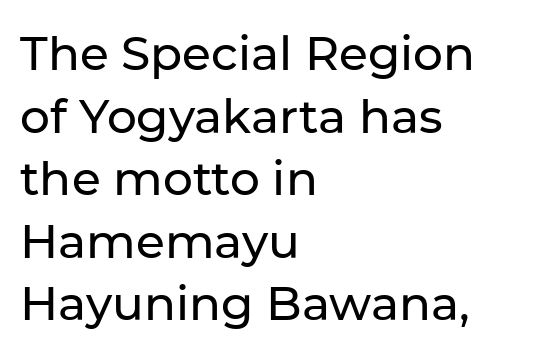
These lines are composed in type without serifs. The specimen omits any rule beneath the text block's lines. Note the varied advance widths — an 'i' is clearly narrower than an 'm'. Horizontally, the lines are justified to the leading edge only.
